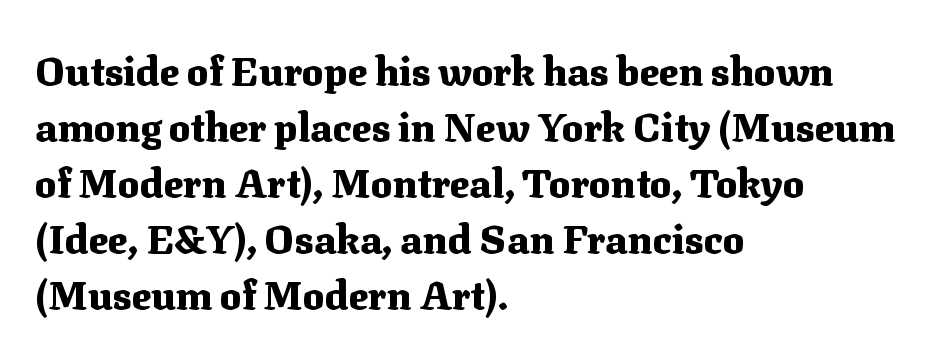
{"serif": "yes", "italic": "no", "bold": "yes", "weight": "heavy", "width": "normal", "stroke_contrast": "medium", "x_height": "medium", "monospaced": "no", "underline": "no", "align": "left", "line_spacing": "normal", "line_spacing_ratio": 1.4, "letter_spacing": "normal", "letter_spacing_em": 0.0, "glyph_px": 40}
